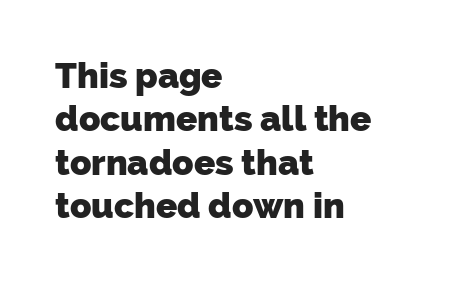
{"serif": "no", "bold": "yes", "weight": "heavy", "width": "normal", "stroke_contrast": "low", "x_height": "medium", "monospaced": "no", "underline": "no", "align": "left", "line_spacing_ratio": 1.24, "letter_spacing": "normal", "letter_spacing_em": 0.0, "glyph_px": 35}
